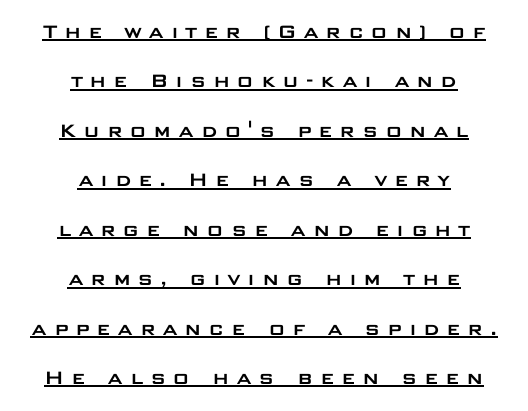
The image shows 23 px text type, upright; set centered, loose line spacing (2.15x), unusually wide letter spacing (+0.28 em), underlined.
